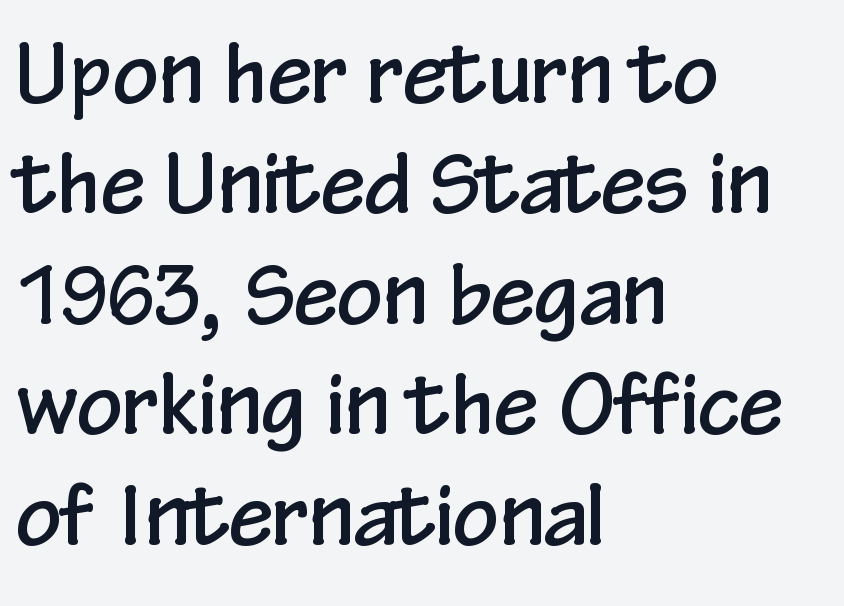
Bare-footed words on every line. What stands out about the letter spacing? Nothing — it is the standard amount. This sample uses a sans-serif face. These lines stack with their left ends in a neat column. Is there any slant? The stems are plumb. You could not count columns in this text — the font is proportionally spaced.
